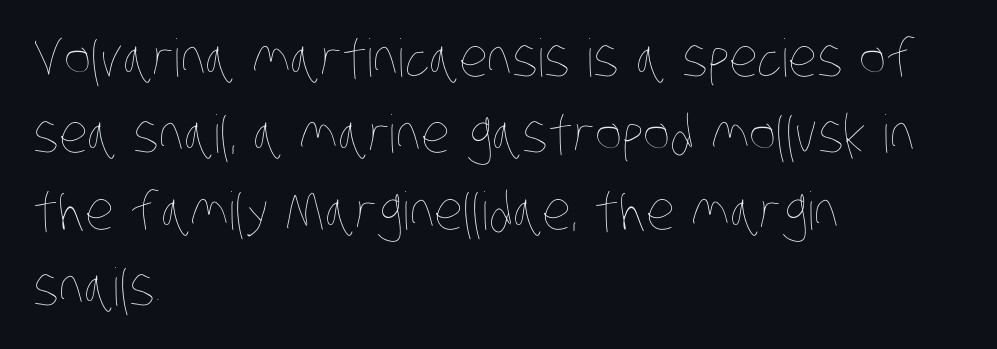
{"bold": "no", "weight": "thin", "width": "condensed", "stroke_contrast": "low", "x_height": "large", "monospaced": "no", "underline": "no", "align": "left", "line_spacing": "normal", "line_spacing_ratio": 1.47, "letter_spacing": "normal", "letter_spacing_em": 0.0, "glyph_px": 52}
